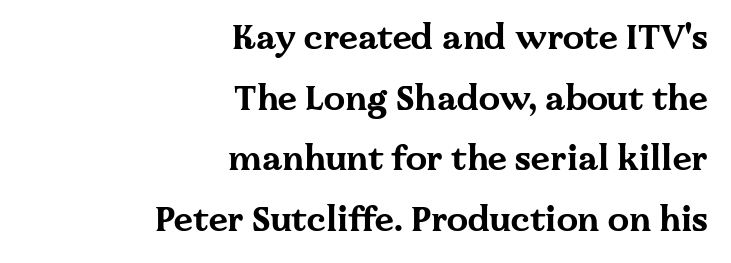
Short and long lines alike share a common ending point at right. A full-strength bold gives these letters their thick strokes. Does the type have serifs? Yes, each stem ends in a small foot. Check the space under the baseline: it is left empty. The letters sit at their default tracking, neither squeezed nor spread.
